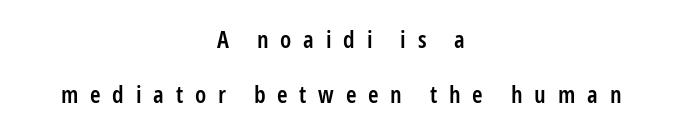
This is the regular roman posture of the typeface. If you measured baseline to baseline, you'd find a long distance. Notice the strokes are somewhat thickened but not fully heavy: this is a semibold. The area under the type is left untouched.
